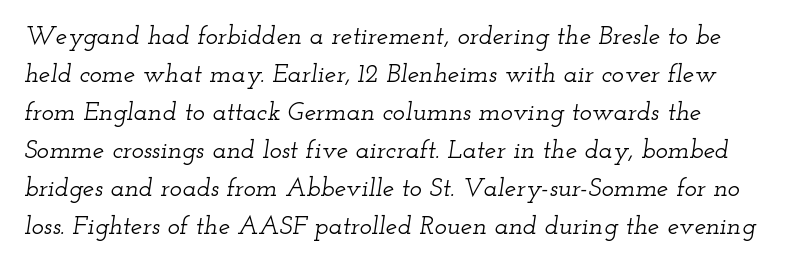
Q: Is the text italic (slanted)? A: Yes, it leans right by about 12 degrees.
Q: Is the text underlined? A: No.
Q: Is the spacing between letters normal or unusually wide? A: Normal.
Q: Is the spacing between lines tight, normal or loose? A: Normal.
